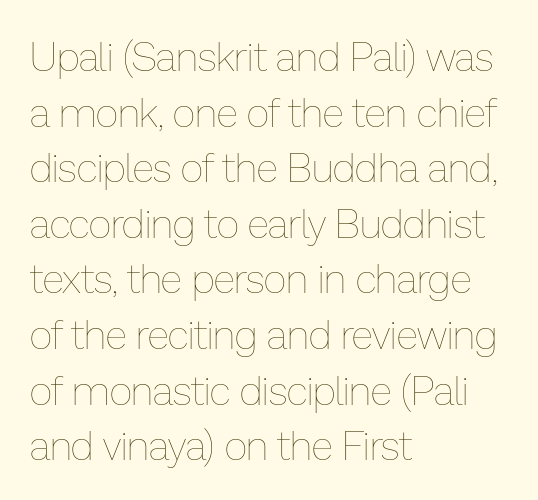
Has an underline been added? It has not. Evenly set lines give the paragraph a standard silhouette. The rendering keeps characters at their native spacing. Heaviness? Minimal to ordinary, like unemphasized prose.
